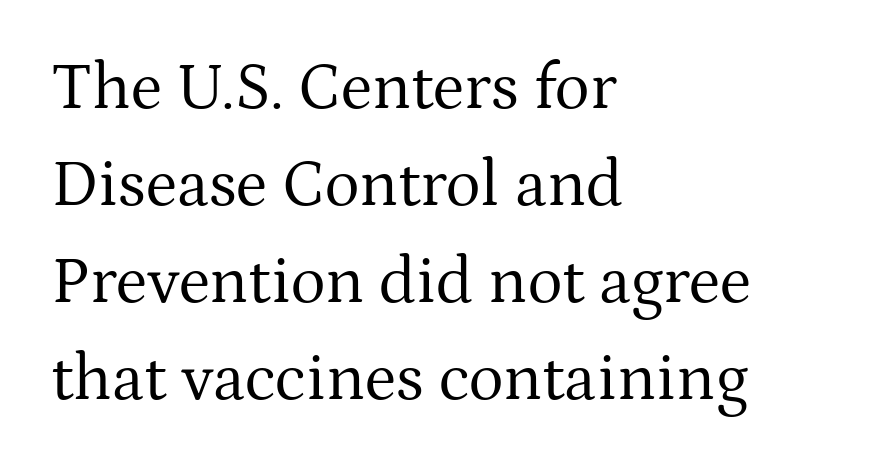
{"serif": "yes", "italic": "no", "bold": "no", "weight": "regular", "width": "normal", "stroke_contrast": "medium", "x_height": "medium", "monospaced": "no", "underline": "no", "align": "left", "line_spacing": "normal", "line_spacing_ratio": 1.47, "letter_spacing": "normal", "letter_spacing_em": 0.0, "glyph_px": 66}
